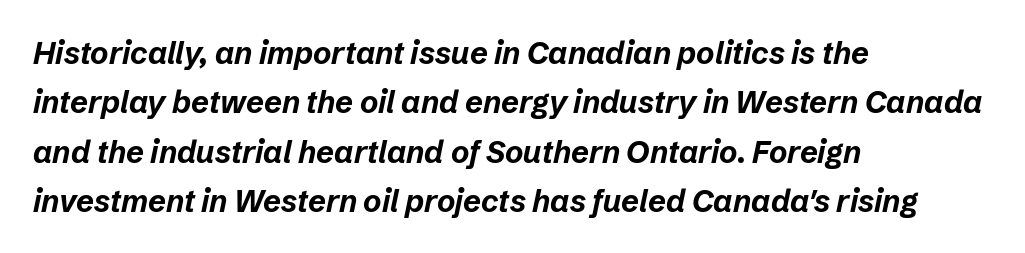
Line starts are locked; line ends wander. Characters follow at the spacing the type designer built in. Pretty heavy lettering here — definitely bold. In terms of posture, this sample is oblique. Do the characters align in a grid? No, the font is proportional. Does the leading feel generous? No, just average.
